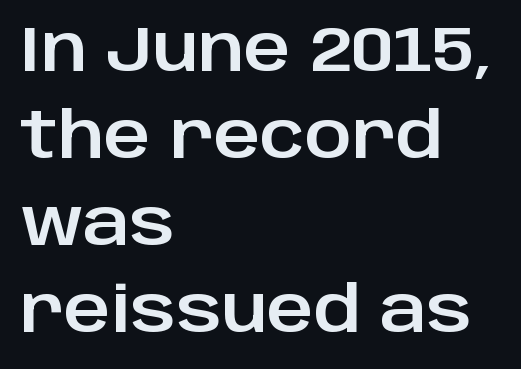
The image shows 64 px sans-serif type, upright; set left-aligned, normal line spacing (1.36x), normal letter spacing, not underlined; low stroke contrast and a large x-height.
